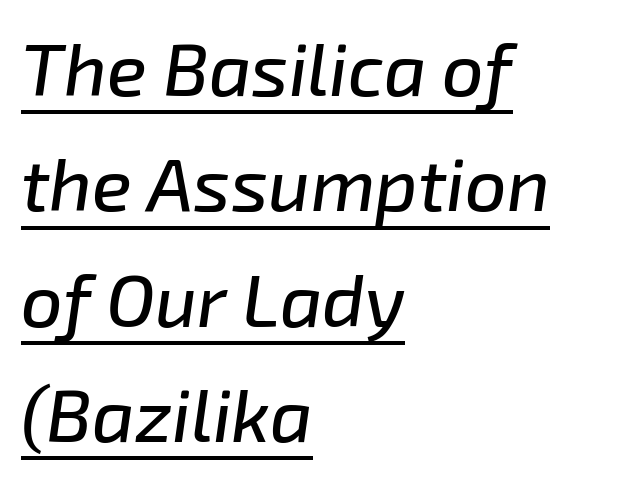
If you measured baseline to baseline, you'd find a middling distance. Caption: multi-line text, flush left, ragged right. You can see a thin bar hugging the bottom of the glyphs. Proportional: the letters do not fall into vertical columns. The rendering applies a slant to the glyphs.
